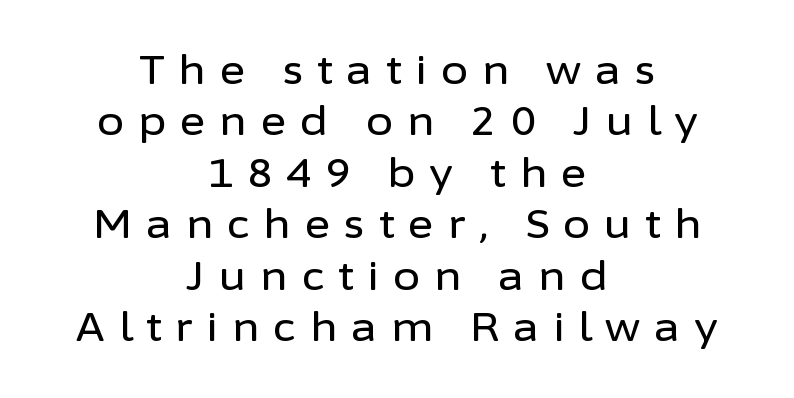
The lines are quadded center. The rendering uses a moderate line-height, typical for paragraphs. You can tell from the bare stems that sans-serif type was used. Is the letter spacing exaggerated? Yes — the characters are pushed far apart. Looks like regular typesetting: each glyph gets only the width it needs. Characters remain perfectly vertical along every line.
